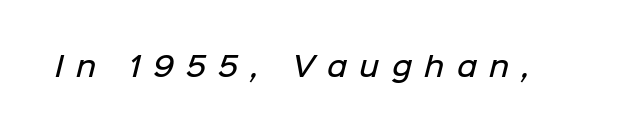
{"bold": "semi", "underline": "no", "letter_spacing": "wide", "letter_spacing_em": 0.46, "glyph_px": 27}
